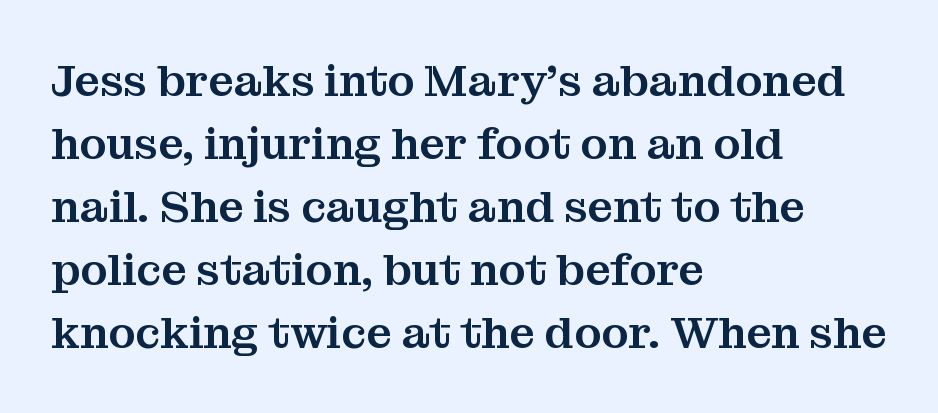
{"serif": "yes", "italic": "no", "width": "normal", "stroke_contrast": "medium", "x_height": "medium", "monospaced": "no", "underline": "no", "align": "left", "line_spacing": "normal", "line_spacing_ratio": 1.4, "letter_spacing": "normal", "letter_spacing_em": 0.0, "glyph_px": 45}
